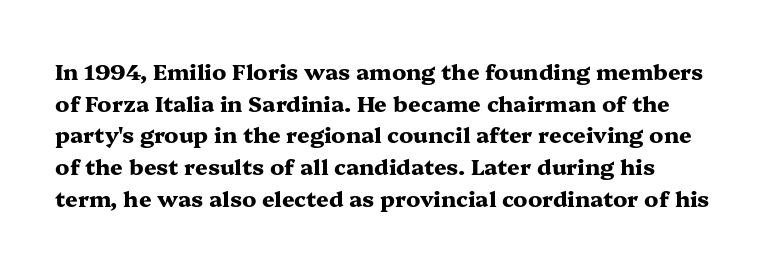
Descenders are the only things crossing below the line. The sample has been set heavy, in full bold. Honestly, the letter spacing is just normal — you wouldn't notice it. The letters stand upright; this is a roman face.
